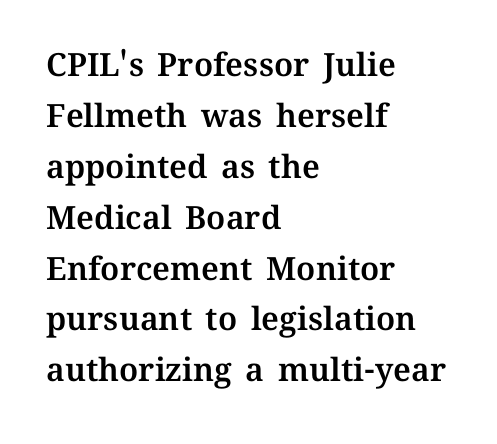
Q: Is the text italic (slanted)? A: No, it is upright.
Q: Is the text underlined? A: No.
Q: How is the paragraph aligned? A: Left-aligned.
Q: Is the spacing between letters normal or unusually wide? A: Normal.
Q: Is the spacing between lines tight, normal or loose? A: Normal.
Q: Width (condensed, normal, or wide)? A: Normal.
Q: Stroke contrast? A: Medium.
Q: x-height? A: Medium.
Q: Monospaced? A: No.
